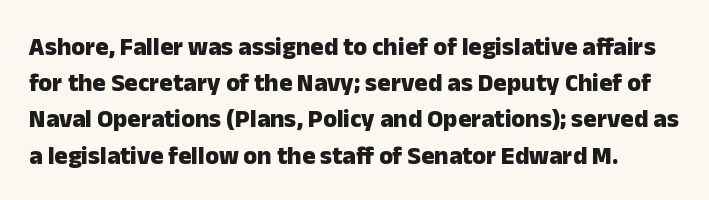
A typesetter would mark this as roman, not italic. Words appear dense and cohesive because spacing is normal. Summary of weight: heavy, a full bold. The gap between lines stays unmarked.
